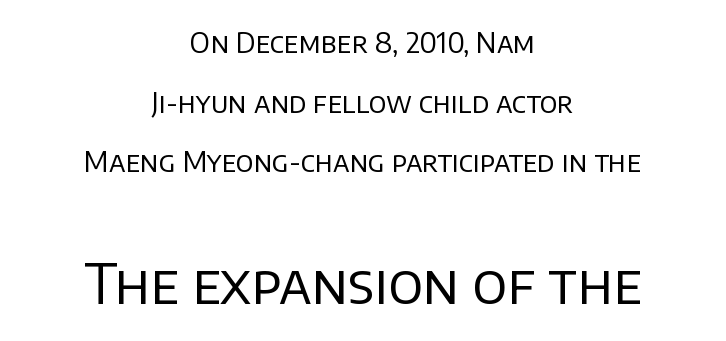
A roman cut, with each character standing at attention. These lines keep a tight, regular rhythm from letter to letter. Summary of vertical rhythm: relaxed, with wide interline spacing. The lines are quadded center. The cut favours lightness, reaching ordinary text weight at its darkest. Here the designer chose a conventional face with non-uniform glyph widths.
